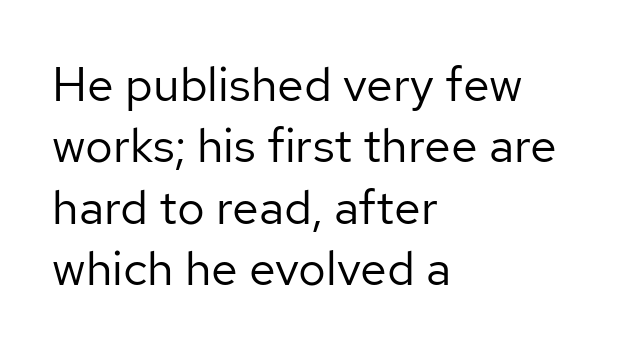
The image shows 48 px regular-weight sans-serif type, upright; set left-aligned, normal line spacing (1.28x), normal letter spacing, not underlined; low stroke contrast and a medium x-height.
